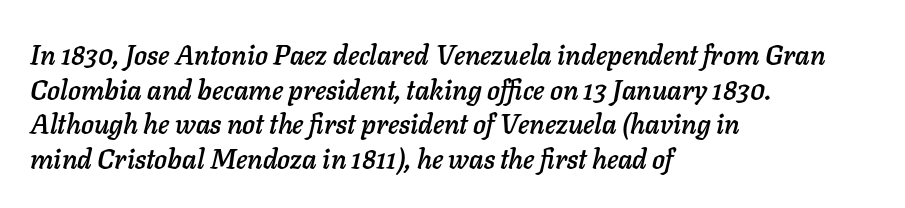
The axis of the letterforms is tilted away from vertical. The words here are not underlined. Short and long lines alike share a common starting point at left. What stands out about the letter spacing? Nothing — it is the standard amount. Regarding leading, the lines here are spaced in the standard way.
